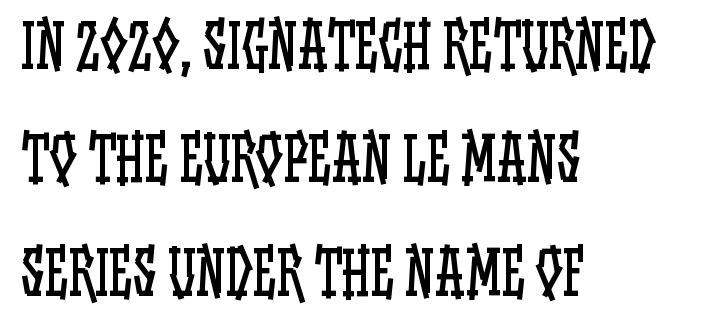
{"italic": "no", "bold": "no", "weight": "regular", "width": "condensed", "stroke_contrast": "low", "x_height": "large", "monospaced": "no", "underline": "no", "align": "left", "line_spacing_ratio": 1.89, "letter_spacing": "normal", "letter_spacing_em": 0.0, "glyph_px": 60}
